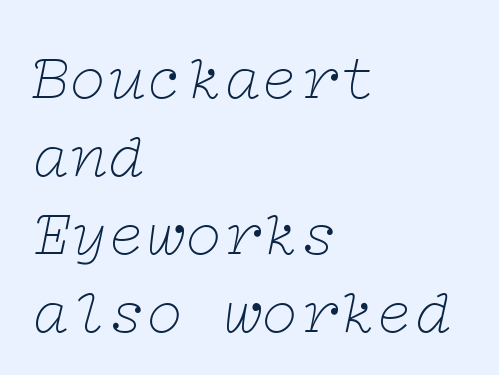
Would a proofreader flag this as italicized? Yes. This rendering features lettering with no underline. The line texture is even and compact thanks to regular tracking. Counters stay open thanks to moderate or lighter strokes.
